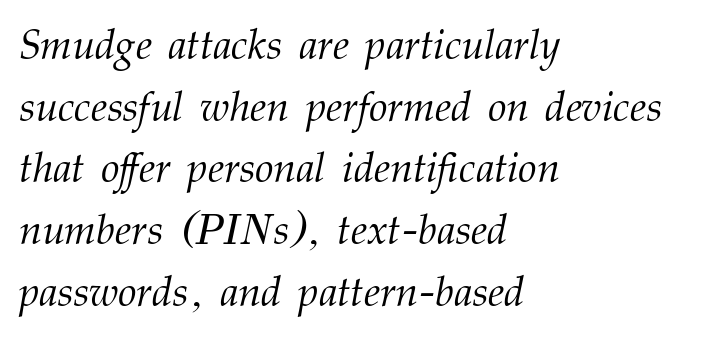
The image shows 42 px light serif type, italic (leaning right); set left-aligned, normal line spacing (1.47x), normal letter spacing, not underlined; medium stroke contrast and a medium x-height.
